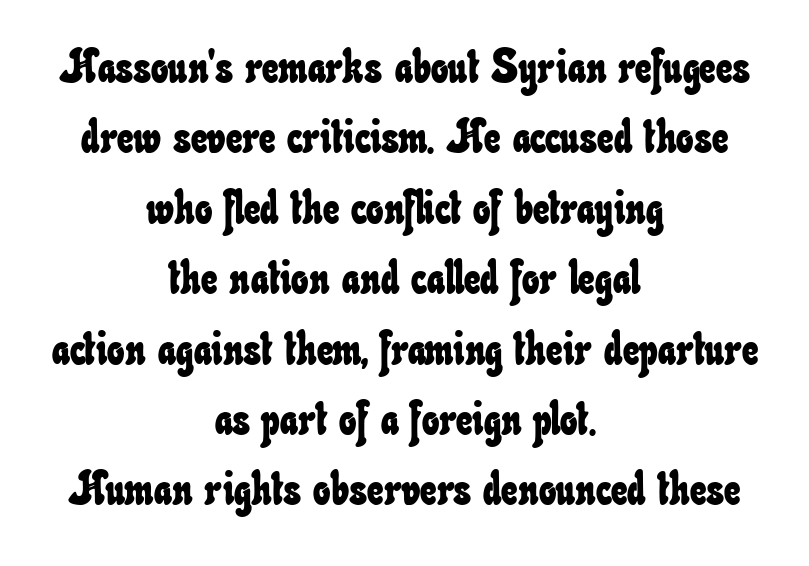
Q: Is the text underlined? A: No.
Q: How is the paragraph aligned? A: Centered.
Q: Is the spacing between letters normal or unusually wide? A: Normal.
Q: Is the spacing between lines tight, normal or loose? A: Normal.
Q: Width (condensed, normal, or wide)? A: Condensed.
Q: Stroke contrast? A: Low.
Q: x-height? A: Small.
Q: Monospaced? A: No.
